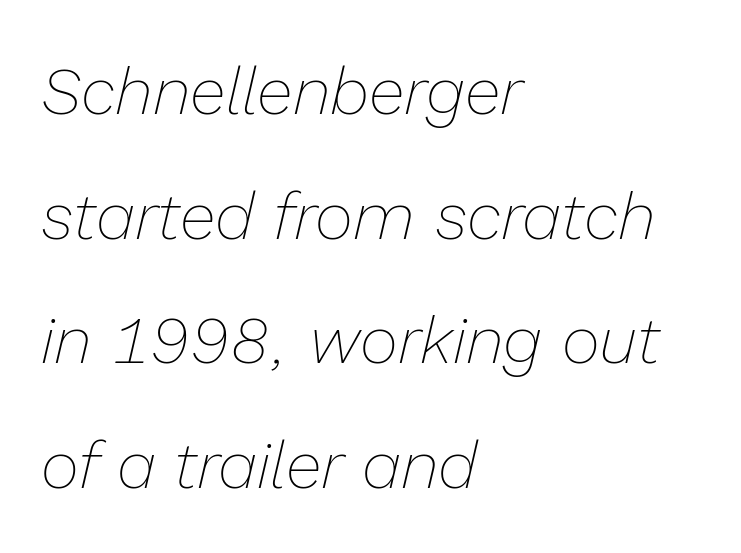
The image shows 66 px thin type, italic (leaning right); set left-aligned, line spacing 1.89x, normal letter spacing, not underlined; low stroke contrast and a medium x-height.
